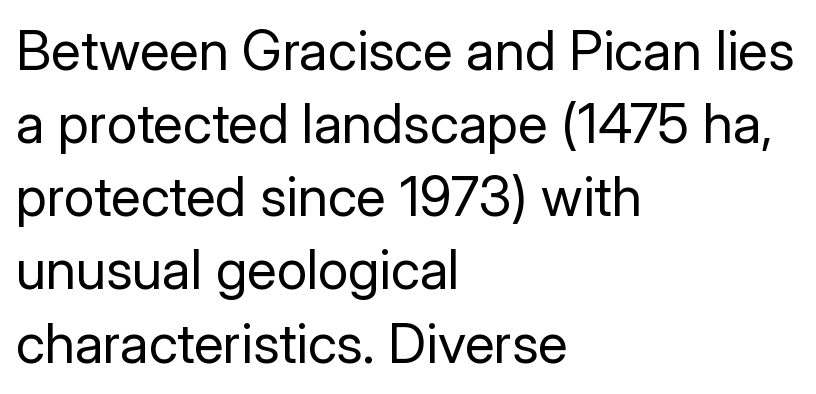
Line beginnings align vertically; line endings do not. The letters stand upright; this is a roman face. Regarding serifs, this sample does without them. The gap between lines stays unmarked. Each word holds together tightly as a unit, with standard inter-letter gaps.
